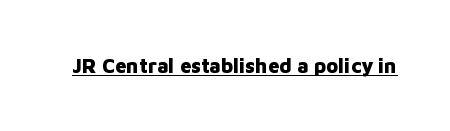
{"italic": "no", "bold": "yes", "underline": "yes", "letter_spacing": "normal", "letter_spacing_em": 0.0, "glyph_px": 20}
